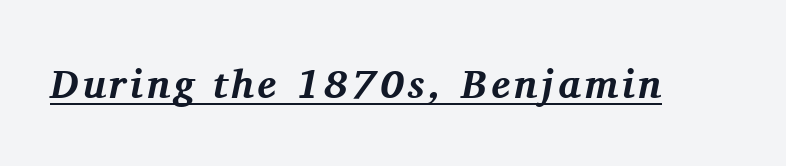
{"serif": "yes", "italic": "yes", "lean": "right", "slant_degrees": 11, "bold": "yes", "weight": "bold", "width": "normal", "stroke_contrast": "medium", "x_height": "medium", "monospaced": "no", "underline": "yes", "glyph_px": 40}
